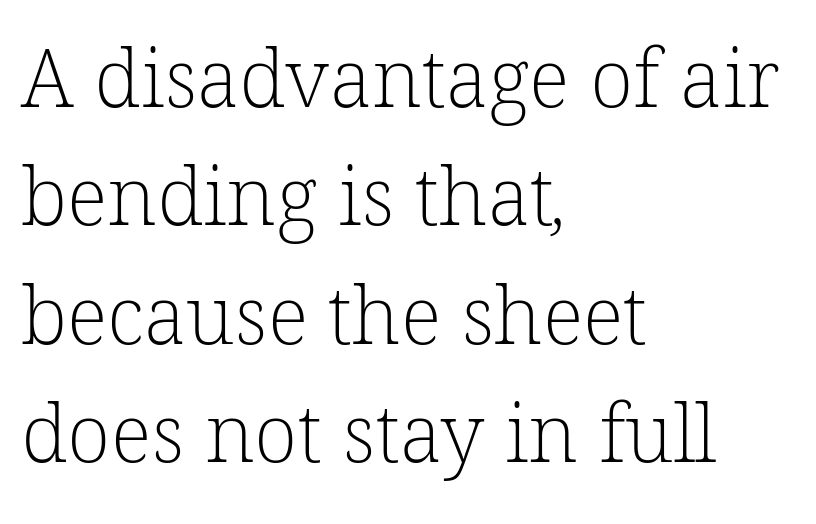
Here the designer chose a conventional face with non-uniform glyph widths. Check under the words: just untouched page. Stems here are at most as thick as an everyday book face. Words appear dense and cohesive because spacing is normal.
